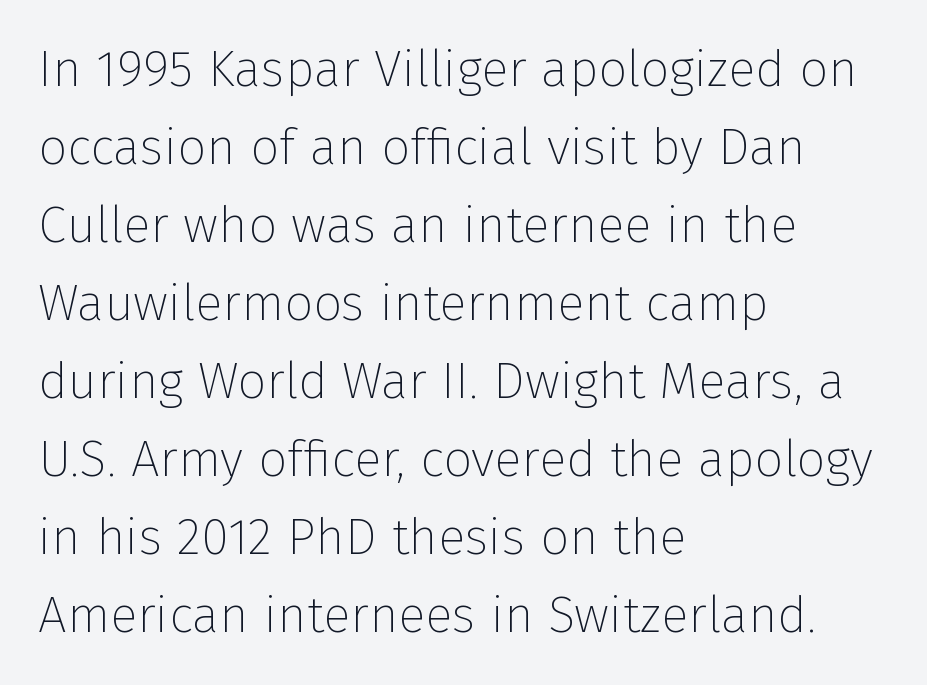
{"serif": "no", "italic": "no", "bold": "no", "weight": "thin", "width": "normal", "stroke_contrast": "low", "x_height": "medium", "monospaced": "no", "underline": "no", "align": "left", "line_spacing": "normal", "line_spacing_ratio": 1.53, "letter_spacing": "normal", "letter_spacing_em": 0.0, "glyph_px": 51}
